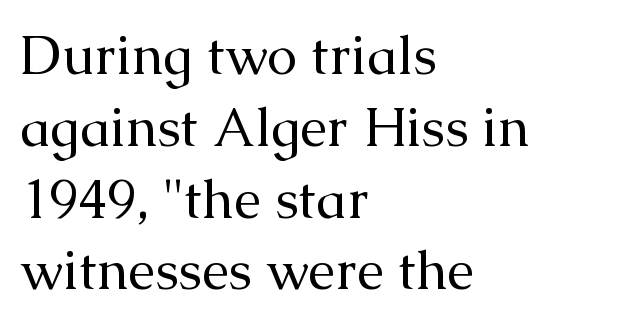
{"serif": "yes", "italic": "no", "bold": "no", "weight": "regular", "width": "normal", "stroke_contrast": "medium", "x_height": "medium", "monospaced": "no", "underline": "no", "align": "left", "line_spacing": "normal", "line_spacing_ratio": 1.33, "letter_spacing": "normal", "letter_spacing_em": 0.0, "glyph_px": 54}
